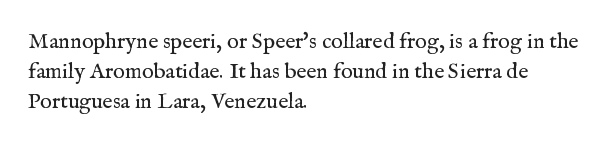
Q: Is the text bold? A: No.
Q: Is the text italic (slanted)? A: No, it is upright.
Q: Is the text underlined? A: No.
Q: How is the paragraph aligned? A: Left-aligned.
Q: Is the spacing between letters normal or unusually wide? A: Normal.
Q: Is the spacing between lines tight, normal or loose? A: Normal.
